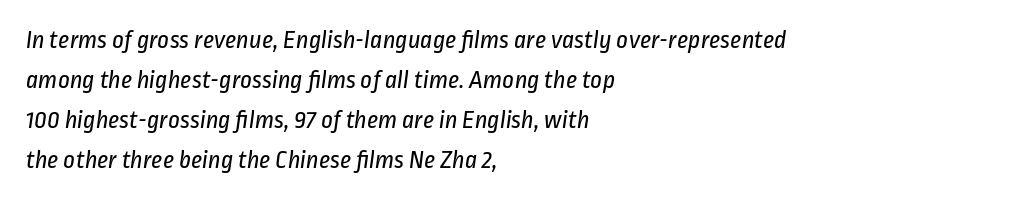
Q: Is the text bold? A: No.
Q: Is the text underlined? A: No.
Q: How is the paragraph aligned? A: Left-aligned.
Q: Is the spacing between letters normal or unusually wide? A: Normal.
Q: Is the spacing between lines tight, normal or loose? A: Normal.
